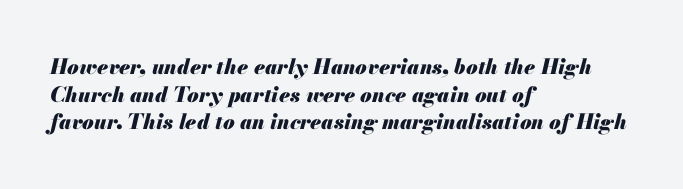
Heft: maximum for text — a bold. How are the letters spaced? Ordinarily, with no added tracking. Has an underline been added? It has not. A typesetter would call this leading conventional body-copy spacing.
